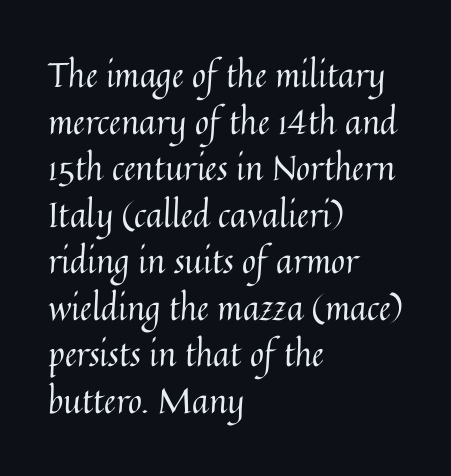
{"bold": "no", "weight": "regular", "width": "normal", "stroke_contrast": "medium", "x_height": "medium", "monospaced": "no", "underline": "no", "align": "left", "line_spacing": "normal", "line_spacing_ratio": 1.37, "letter_spacing": "normal", "letter_spacing_em": 0.0, "glyph_px": 34}
